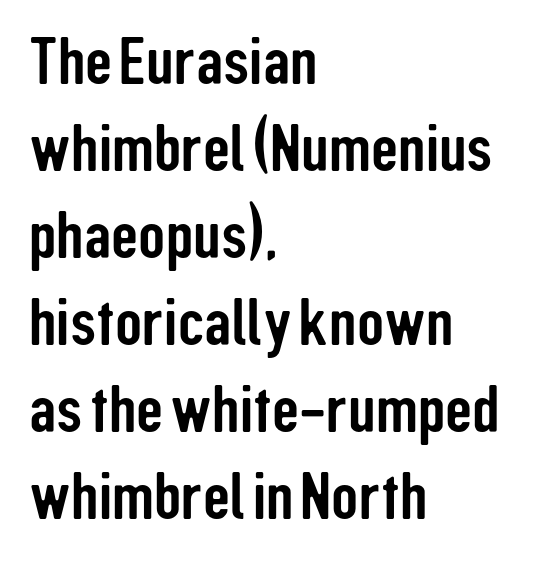
The image shows 67 px condensed sans-serif type, upright; set left-aligned, normal line spacing (1.3x), normal letter spacing, not underlined; low stroke contrast and a medium x-height.
